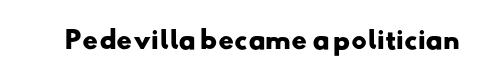
Standard letterfit; no display-style spreading of the glyphs. What weight is shown? A full bold with thick strokes. Has an underline been added? It has not.
